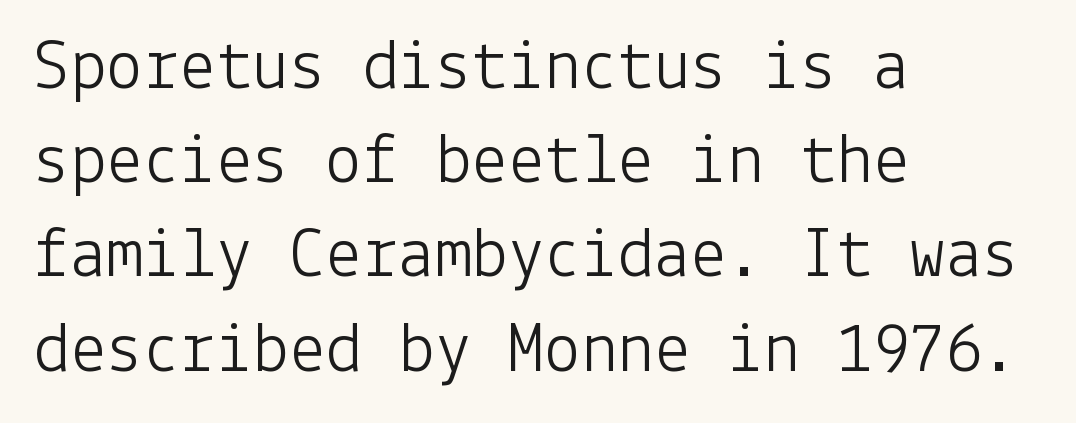
{"serif": "no", "italic": "no", "bold": "no", "weight": "light", "width": "normal", "stroke_contrast": "low", "x_height": "medium", "underline": "no", "align": "left", "line_spacing": "normal", "line_spacing_ratio": 1.29, "letter_spacing": "normal", "letter_spacing_em": 0.0, "glyph_px": 73}
